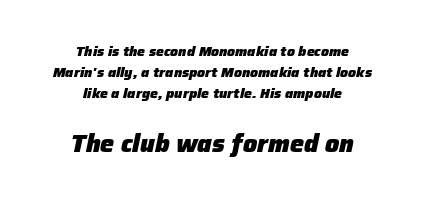
The image shows 25 px bold type, italic (leaning right); set centered, normal line spacing (1.49x), normal letter spacing, not underlined; the second (bottom) block is 1.79x larger.
